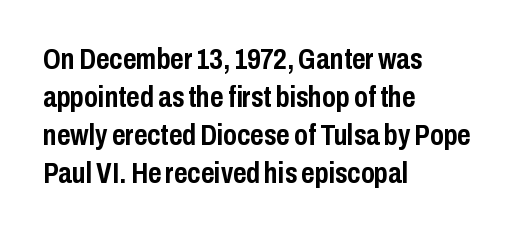
The image shows 29 px semibold, condensed sans-serif type, upright; set left-aligned, normal line spacing (1.31x), normal letter spacing, not underlined; low stroke contrast and a medium x-height.
